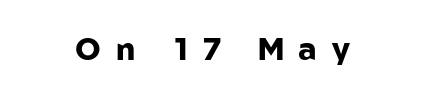
What stands out about the letter spacing? Its width — letters are far apart. Unlike italic type, these characters show no tilt at all. Heavy, bold letterforms. A clean baseline with only descenders dipping below it.
